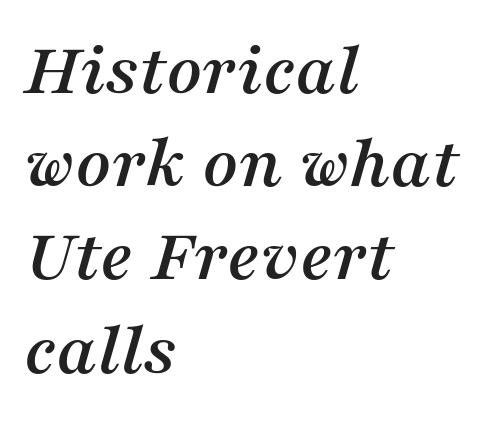
The image shows 77 px serif type, italic (leaning right); set left-aligned, line spacing 1.21x, normal letter spacing, not underlined; medium stroke contrast and a medium x-height.
